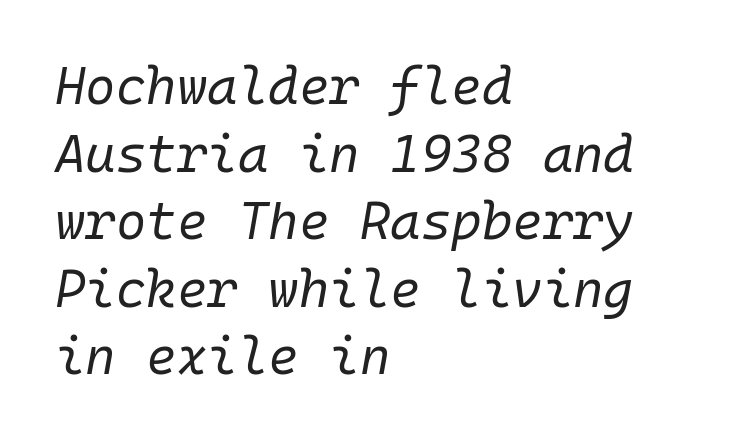
Looks like terminal output: every glyph gets an equal slot. Each row of text sits above clean, open space. Looking at the ascenders, they clearly lean. If you drew a ruler down the left edge, every line would touch it. Reading down the column, the eye jumps a familiar distance to each next line.
